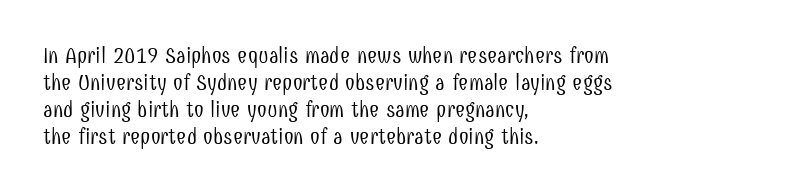
Honestly, the letter spacing is just normal — you wouldn't notice it. A student would call this left alignment; a typographer would say flush left, rag right. The font sits on the lighter half of the weight spectrum, regular included. Just letters on the line, the space beneath them empty.
